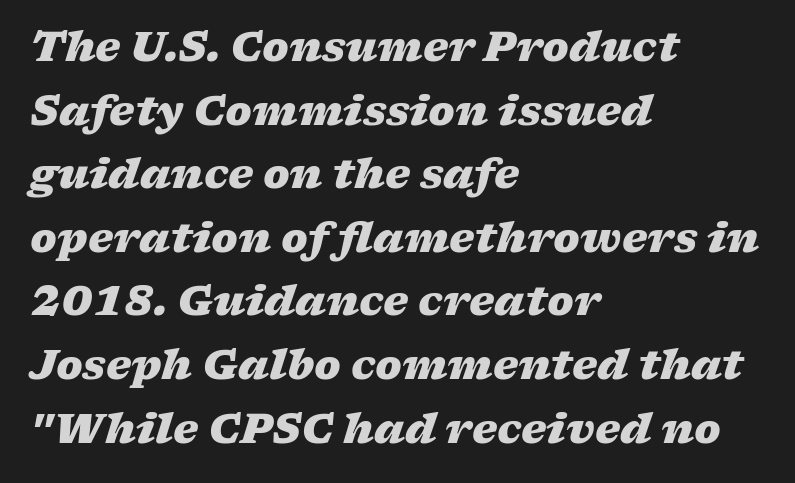
The rendering uses a bold face; every stroke is thick and dark. Note the varied advance widths — an 'i' is clearly narrower than an 'm'. Visually the block forms a straight wall on the left and a jagged coastline on the right. Posture: slanted. Compared with typical paragraphs, the rows here are spaced about the same.
